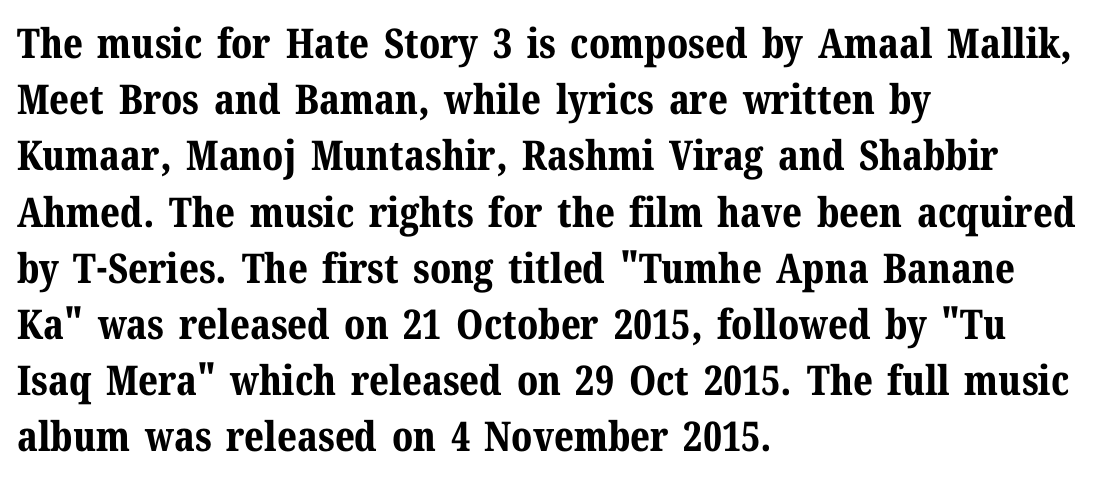
Default kerning and tracking; the words read as compact shapes. All the whitespace from short lines collects on the right. The zone under the glyphs is completely vacant. The letters stand upright; this is a roman face. Unlike a clean sans, this face finishes its strokes with serifs. These lines are rendered in a variable-pitch font.
